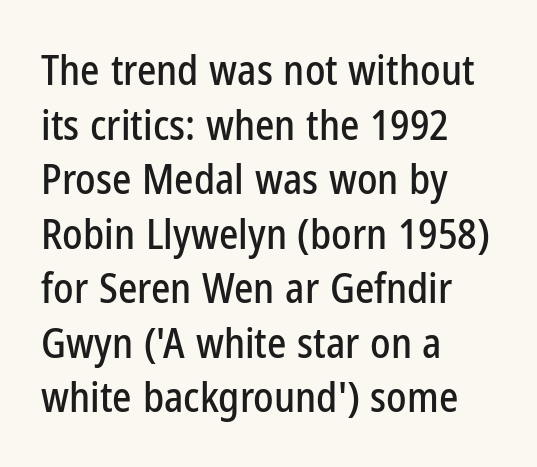
{"serif": "no", "italic": "no", "width": "condensed", "stroke_contrast": "low", "x_height": "medium", "monospaced": "no", "underline": "no", "align": "left", "line_spacing": "normal", "line_spacing_ratio": 1.33, "letter_spacing": "normal", "letter_spacing_em": 0.0, "glyph_px": 41}
